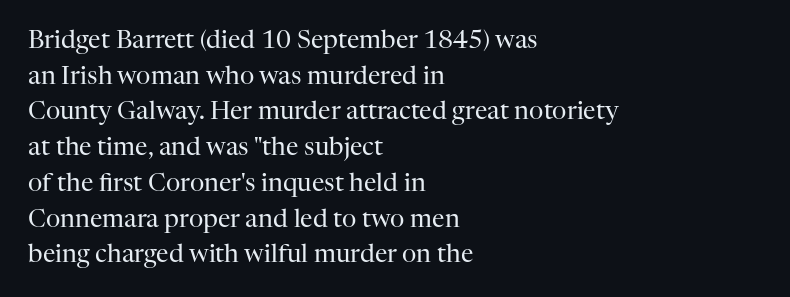
{"italic": "no", "bold": "no", "underline": "no", "align": "left", "line_spacing": "normal", "line_spacing_ratio": 1.43, "letter_spacing": "normal", "letter_spacing_em": 0.0, "glyph_px": 25}
